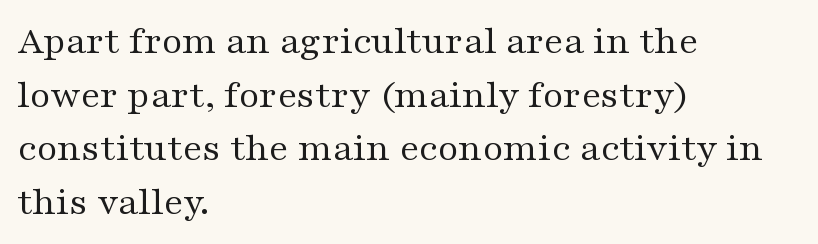
Observe the serifs anchoring each vertical stroke in this sample. Descender tails drop into unmarked territory. Line starts are locked; line ends wander. A roman cut, with each character standing at attention.
